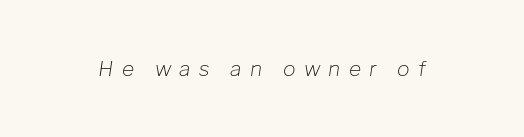
Q: Is the text bold? A: No.
Q: Is the text italic (slanted)? A: Yes, it leans right by about 8 degrees.
Q: Is the text underlined? A: No.
Q: Is the spacing between letters normal or unusually wide? A: Unusually wide.
